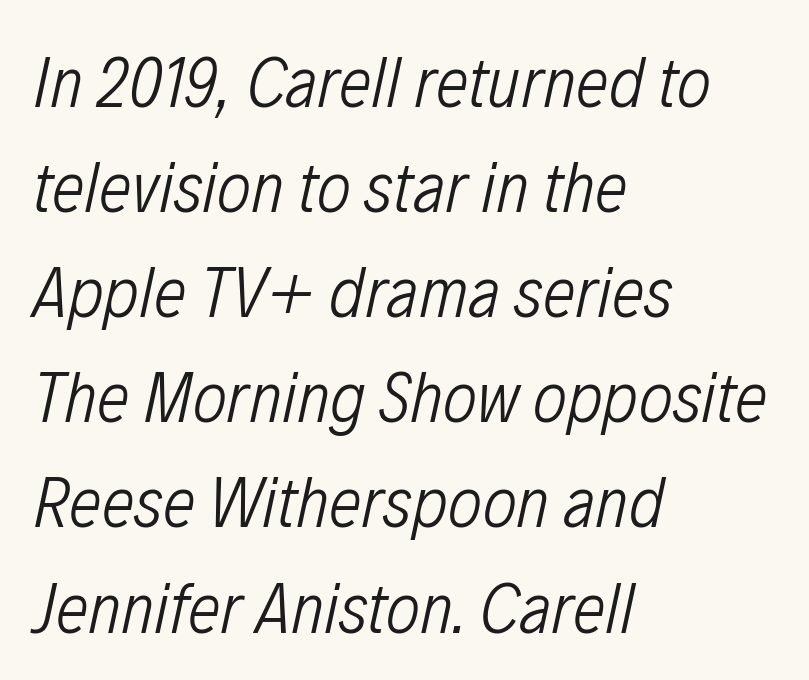
{"italic": "yes", "lean": "right", "slant_degrees": 12, "bold": "no", "weight": "light", "width": "condensed", "stroke_contrast": "low", "x_height": "medium", "monospaced": "no", "underline": "no", "align": "left", "line_spacing": "normal", "line_spacing_ratio": 1.44, "letter_spacing": "normal", "letter_spacing_em": 0.0, "glyph_px": 73}
